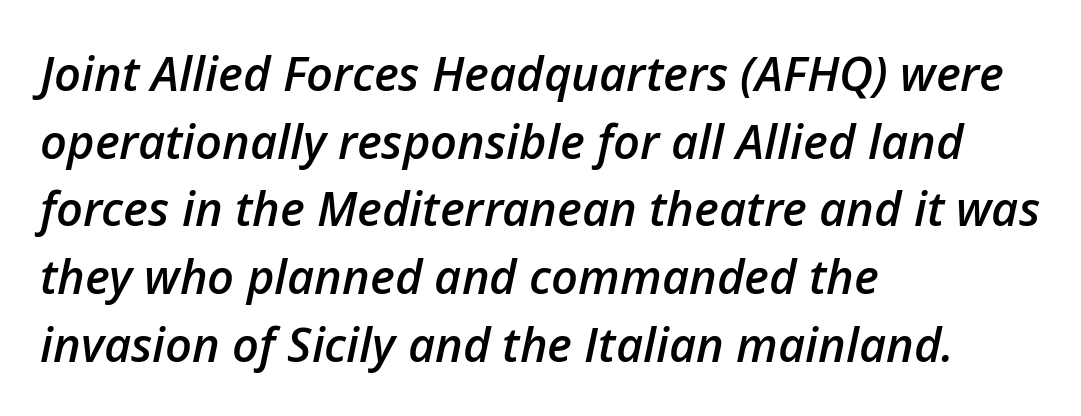
{"italic": "yes", "lean": "right", "slant_degrees": 12, "bold": "semi", "weight": "semibold", "width": "normal", "stroke_contrast": "low", "x_height": "medium", "monospaced": "no", "underline": "no", "align": "left", "line_spacing": "normal", "line_spacing_ratio": 1.44, "letter_spacing": "normal", "letter_spacing_em": 0.0, "glyph_px": 47}
